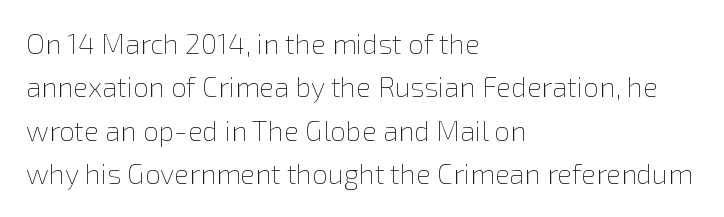
{"italic": "no", "bold": "no", "weight": "thin", "width": "normal", "x_height": "medium", "monospaced": "no", "underline": "no", "align": "left", "line_spacing": "normal", "line_spacing_ratio": 1.55, "letter_spacing": "normal", "letter_spacing_em": 0.0, "glyph_px": 28}
